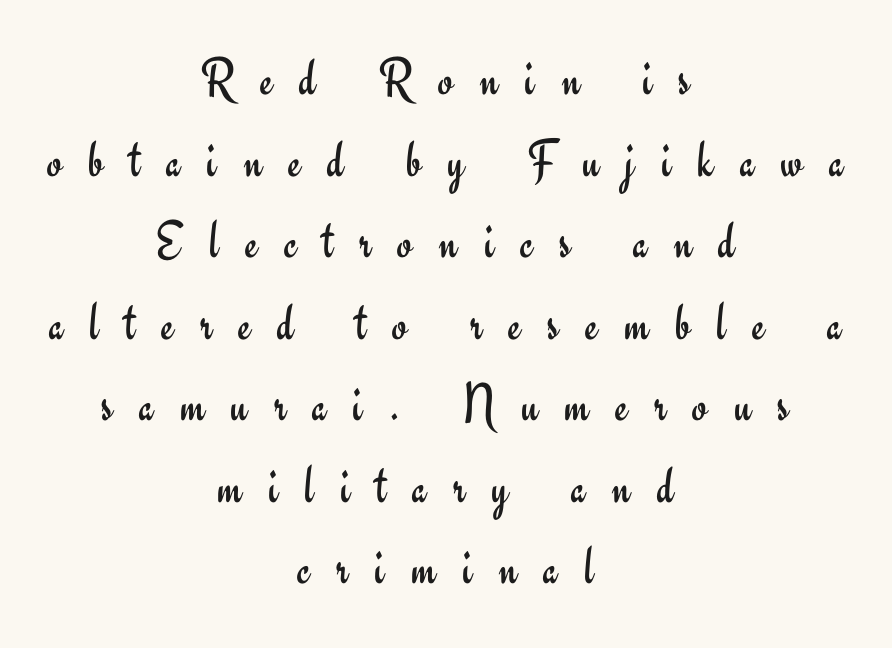
A typesetter would call this proportional, since set widths differ per character. The strokes carry an ordinary text weight at most. Honestly, the row spacing looks completely unremarkable. Typeset on center — no edge is straight. This sample uses expanded letter spacing, leaving extra air between glyphs.
